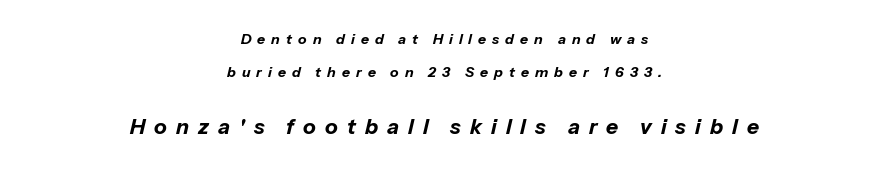
Q: Is the text bold? A: Yes.
Q: Is the text italic (slanted)? A: Yes, it leans right by about 13 degrees.
Q: Is the text underlined? A: No.
Q: How is the paragraph aligned? A: Centered.
Q: Is the spacing between letters normal or unusually wide? A: Unusually wide.
Q: Is the spacing between lines tight, normal or loose? A: Loose.
Q: Which block of text is set in a larger size, the first (top) or the second (bottom)? A: The second (bottom) one.
